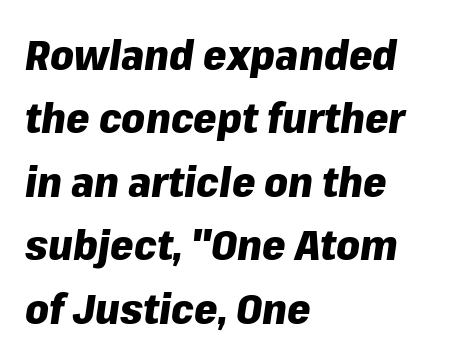
The image shows 42 px heavy type, italic (leaning right); set left-aligned, normal line spacing (1.51x), normal letter spacing, not underlined; low stroke contrast and a medium x-height.
